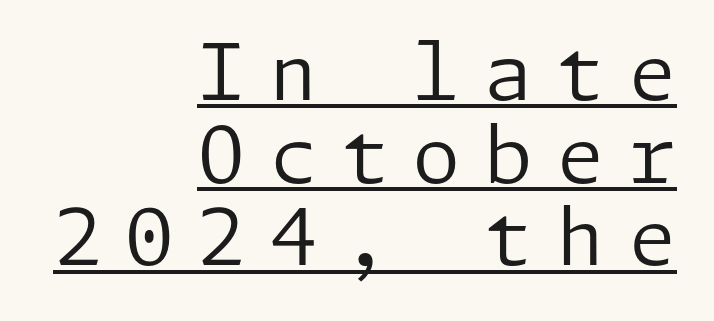
Q: Is the text bold? A: No.
Q: Is the text italic (slanted)? A: No, it is upright.
Q: Is the typeface a serif or a sans-serif typeface? A: Sans-serif.
Q: Is the text underlined? A: Yes.
Q: How is the paragraph aligned? A: Right-aligned.
Q: Is the spacing between letters normal or unusually wide? A: Unusually wide.
Q: Is the spacing between lines tight, normal or loose? A: Tight.
Q: Width (condensed, normal, or wide)? A: Normal.
Q: Stroke contrast? A: Low.
Q: x-height? A: Medium.
